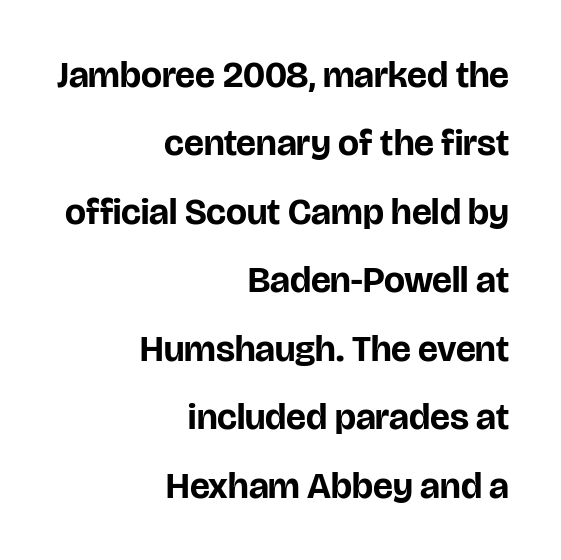
{"serif": "no", "italic": "no", "bold": "yes", "weight": "bold", "width": "normal", "stroke_contrast": "low", "x_height": "large", "monospaced": "no", "underline": "no", "align": "right", "line_spacing_ratio": 1.85, "letter_spacing": "normal", "letter_spacing_em": 0.0, "glyph_px": 37}
